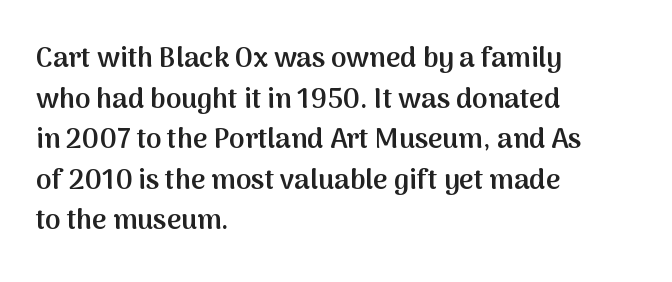
{"serif": "no", "italic": "no", "bold": "semi", "weight": "semibold", "width": "normal", "stroke_contrast": "medium", "x_height": "medium", "monospaced": "no", "underline": "no", "align": "left", "line_spacing": "normal", "line_spacing_ratio": 1.45, "letter_spacing": "normal", "letter_spacing_em": 0.0, "glyph_px": 28}
